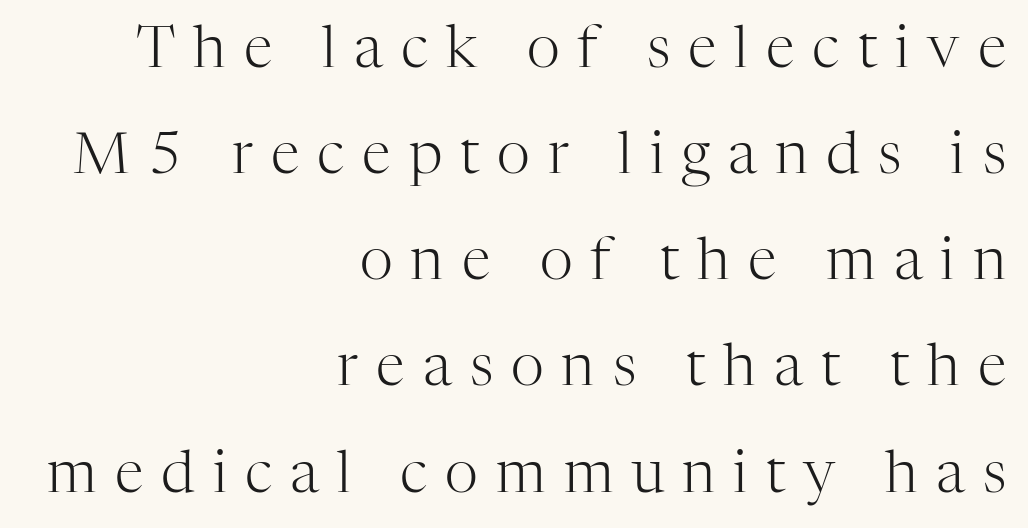
Alignment: flush right. A typesetter would label this face a serif. The typesetting does not lean heavy: it is not bold. Characters follow at a spacing far wider than the type designer built in. Is there any slant? The stems are plumb. The glyphs are unaccompanied by any horizontal stroke below them.
